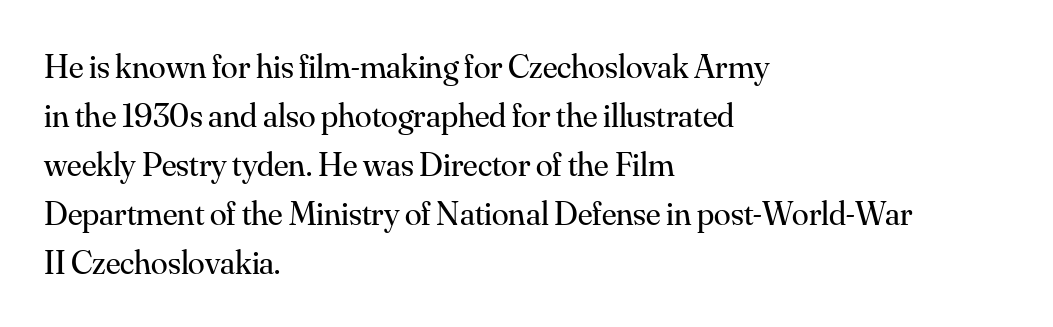
Here the designer chose a conventional face with non-uniform glyph widths. The block of text has a typical density, with ordinary space between rows. The font sits on the lighter half of the weight spectrum, regular included. Glance below the letters and you will spot only blank space. This rendering leaves character spacing at its baseline value.
